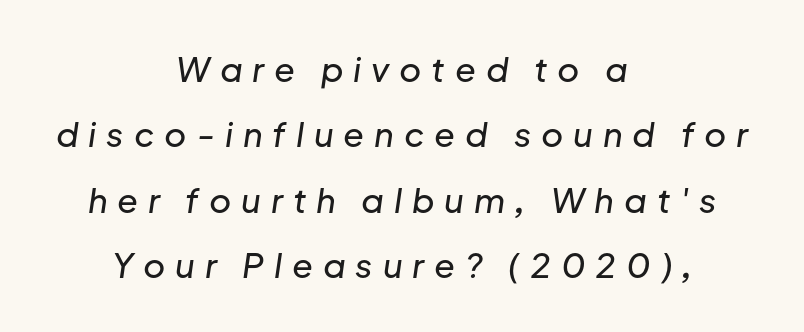
Q: Is the text italic (slanted)? A: Yes, it leans right by about 8 degrees.
Q: Is the text underlined? A: No.
Q: How is the paragraph aligned? A: Centered.
Q: Is the spacing between letters normal or unusually wide? A: Unusually wide.
Q: Is the spacing between lines tight, normal or loose? A: Loose.
Q: Width (condensed, normal, or wide)? A: Normal.
Q: Stroke contrast? A: Low.
Q: x-height? A: Medium.
Q: Monospaced? A: No.
